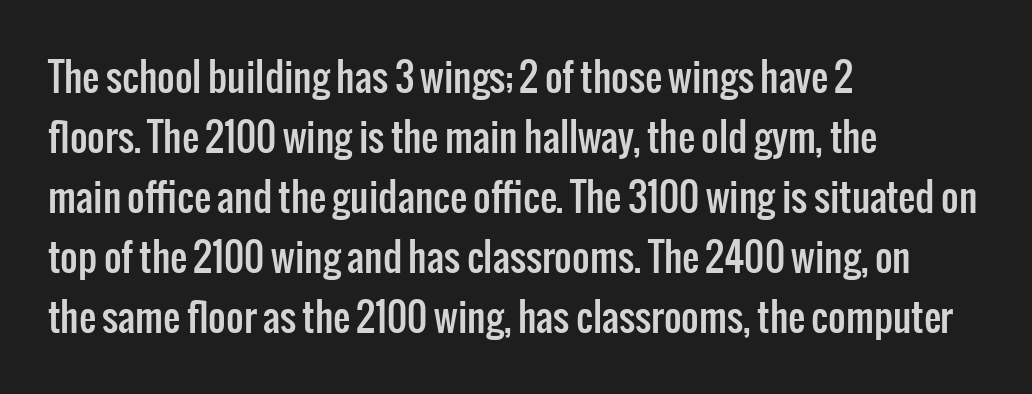
The image shows 38 px condensed sans-serif type, upright; set left-aligned, normal line spacing (1.58x), normal letter spacing, not underlined; low stroke contrast and a medium x-height.
